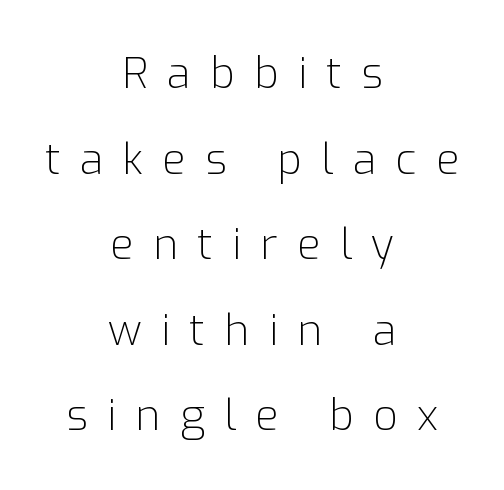
The image shows 43 px light sans-serif type, upright; set centered, loose line spacing (1.99x), unusually wide letter spacing (+0.45 em), not underlined; low stroke contrast and a medium x-height.
